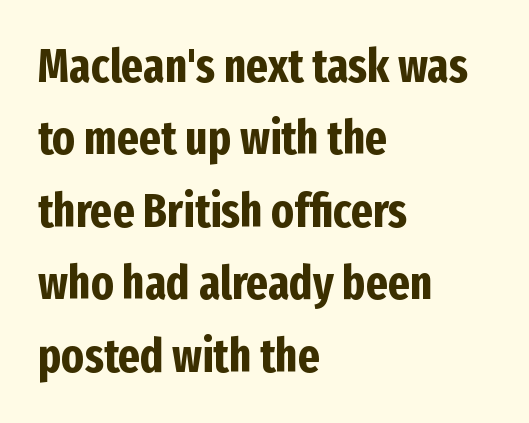
Q: Is the text bold? A: Yes.
Q: Is the text italic (slanted)? A: No, it is upright.
Q: Is the typeface a serif or a sans-serif typeface? A: Sans-serif.
Q: Is the text underlined? A: No.
Q: How is the paragraph aligned? A: Left-aligned.
Q: Is the spacing between letters normal or unusually wide? A: Normal.
Q: Is the spacing between lines tight, normal or loose? A: Normal.
Q: Width (condensed, normal, or wide)? A: Condensed.
Q: Stroke contrast? A: Low.
Q: x-height? A: Medium.
Q: Monospaced? A: No.
